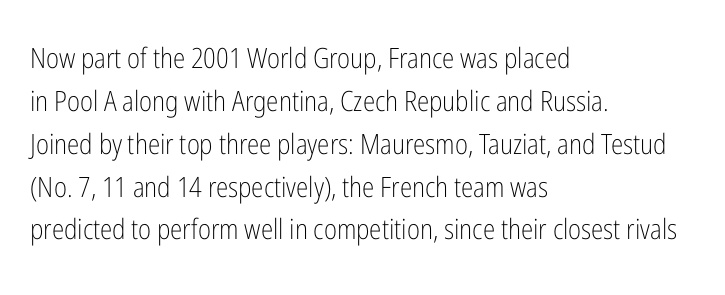
The image shows 28 px light, condensed sans-serif type, upright; set left-aligned, normal line spacing (1.53x), normal letter spacing, not underlined; low stroke contrast and a medium x-height.
